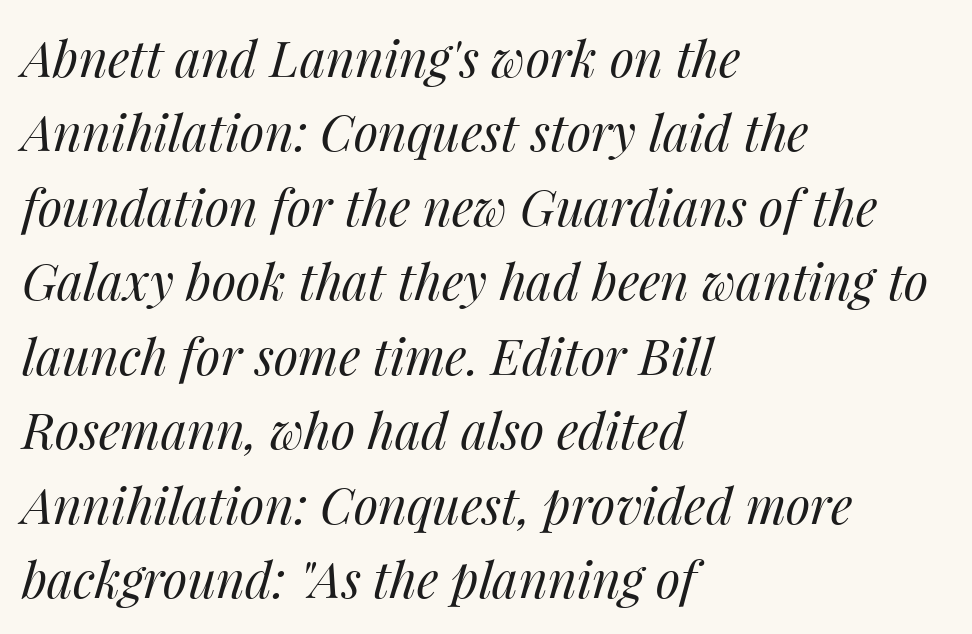
Q: Is the text bold? A: No.
Q: Is the text italic (slanted)? A: Yes, it leans right by about 14 degrees.
Q: Is the text underlined? A: No.
Q: How is the paragraph aligned? A: Left-aligned.
Q: Is the spacing between letters normal or unusually wide? A: Normal.
Q: Is the spacing between lines tight, normal or loose? A: Normal.
Q: Width (condensed, normal, or wide)? A: Normal.
Q: Stroke contrast? A: Medium.
Q: x-height? A: Medium.
Q: Monospaced? A: No.
